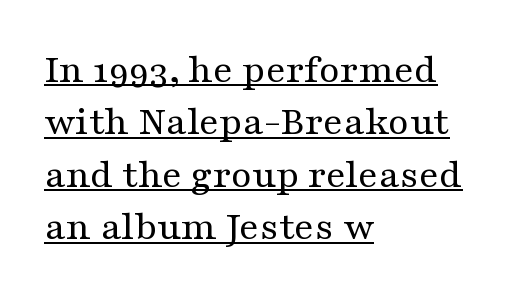
{"serif": "yes", "italic": "no", "bold": "no", "weight": "regular", "width": "wide", "stroke_contrast": "medium", "x_height": "medium", "monospaced": "no", "underline": "yes", "align": "left", "line_spacing": "normal", "line_spacing_ratio": 1.25, "letter_spacing": "normal", "letter_spacing_em": 0.0, "glyph_px": 42}
